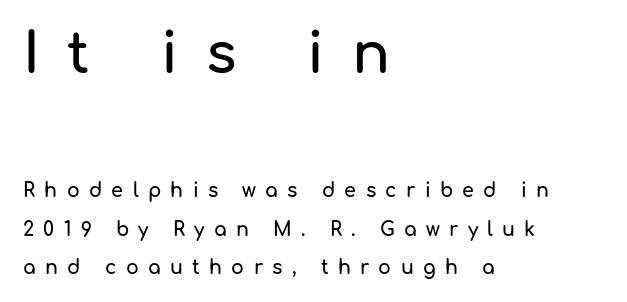
This sample trades compactness for vertical openness between lines. Letterform terminals end flat and unadorned throughout the passage. The paragraph has a hard left edge and a soft right edge. How are the letters spaced? Widely, with obvious added tracking. Nobody drew a line under any word here. Every character sits straight up, as roman type does.
